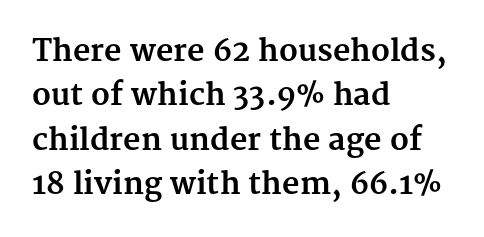
{"serif": "yes", "italic": "no", "bold": "yes", "weight": "bold", "width": "normal", "stroke_contrast": "medium", "x_height": "medium", "monospaced": "no", "underline": "no", "align": "left", "line_spacing": "normal", "line_spacing_ratio": 1.48, "letter_spacing": "normal", "letter_spacing_em": 0.0, "glyph_px": 30}
